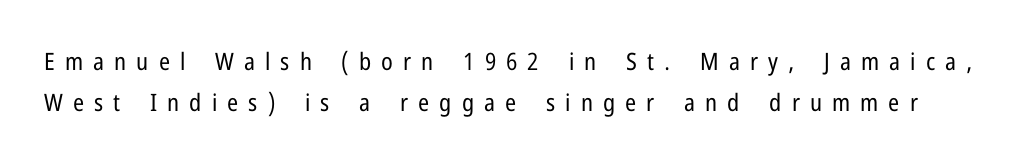
A typesetter would call this heavily tracked-out type. Clear beneath every line of the passage. Italic: no, the glyphs are upright roman. The letterforms sit at book weight or below.
